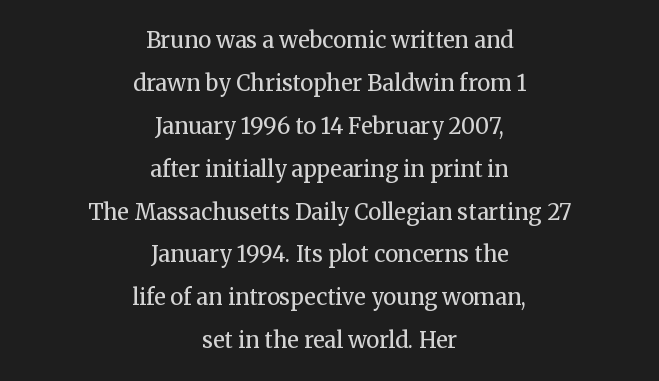
The image shows 22 px text type, upright; set centered, loose line spacing (1.95x), normal letter spacing, not underlined.
